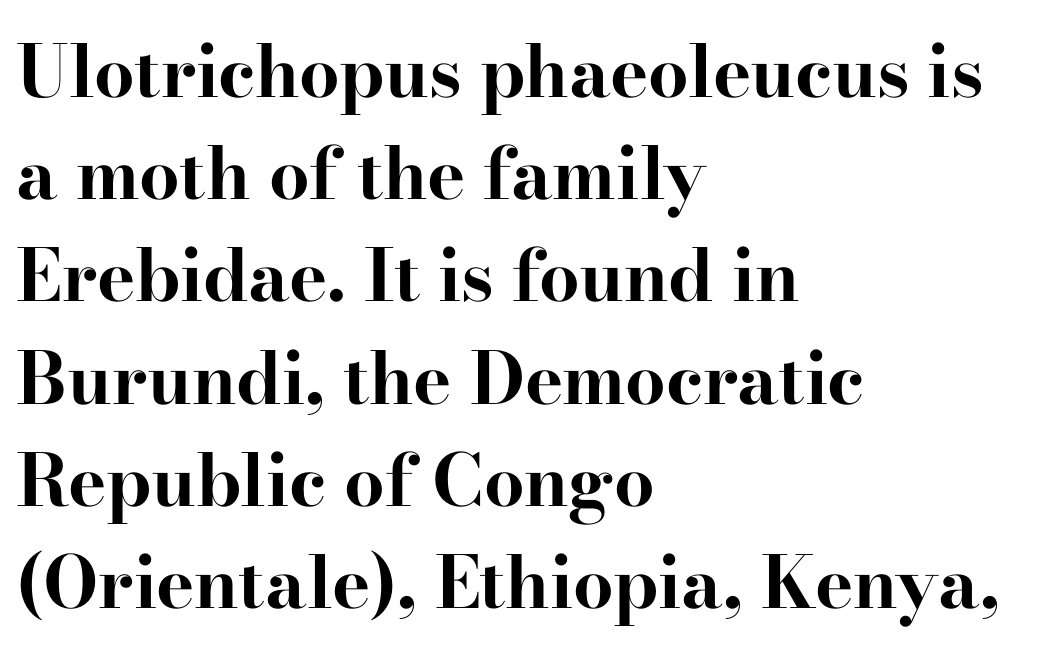
{"serif": "yes", "italic": "no", "bold": "yes", "weight": "bold", "width": "wide", "stroke_contrast": "high", "x_height": "small", "monospaced": "no", "underline": "no", "align": "left", "line_spacing": "normal", "line_spacing_ratio": 1.42, "letter_spacing": "normal", "letter_spacing_em": 0.0, "glyph_px": 72}
